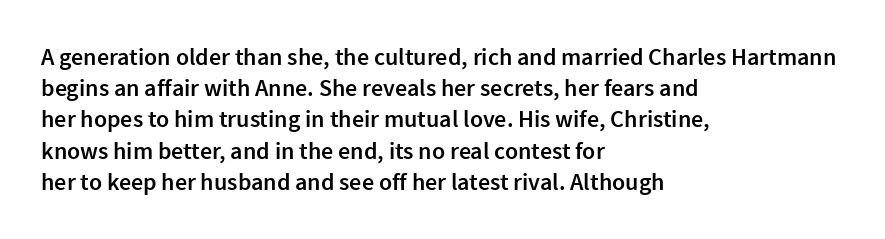
{"italic": "no", "bold": "semi", "underline": "no", "align": "left", "line_spacing": "normal", "line_spacing_ratio": 1.3, "letter_spacing": "normal", "letter_spacing_em": 0.0, "glyph_px": 24}
